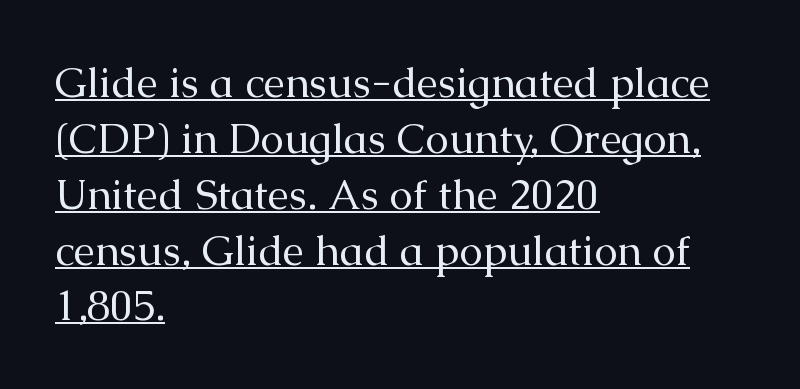
{"serif": "yes", "italic": "no", "bold": "no", "weight": "regular", "width": "normal", "stroke_contrast": "medium", "x_height": "medium", "monospaced": "no", "underline": "yes", "align": "left", "line_spacing": "normal", "line_spacing_ratio": 1.33, "letter_spacing": "normal", "letter_spacing_em": 0.0, "glyph_px": 42}
